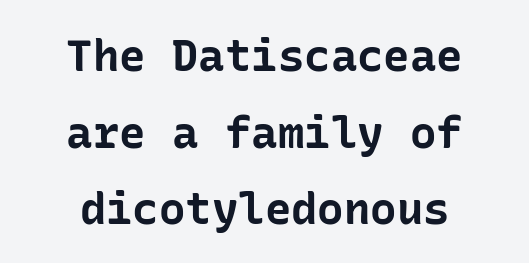
Q: Is the text bold? A: Yes.
Q: Is the text italic (slanted)? A: No, it is upright.
Q: Is the typeface a serif or a sans-serif typeface? A: Sans-serif.
Q: Is the text underlined? A: No.
Q: How is the paragraph aligned? A: Centered.
Q: Is the spacing between letters normal or unusually wide? A: Normal.
Q: Width (condensed, normal, or wide)? A: Normal.
Q: Stroke contrast? A: Low.
Q: x-height? A: Medium.
